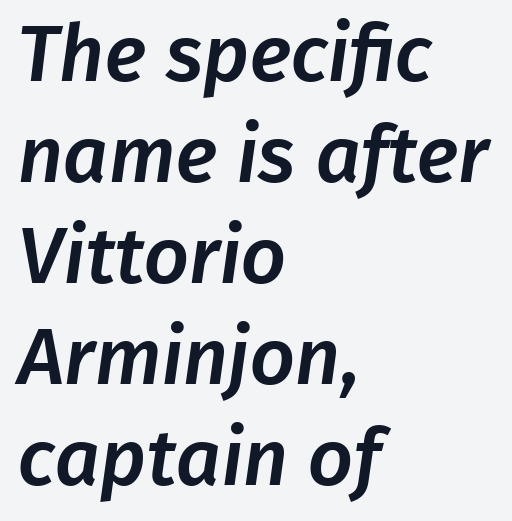
Q: Is the typeface a serif or a sans-serif typeface? A: Sans-serif.
Q: Is the text underlined? A: No.
Q: How is the paragraph aligned? A: Left-aligned.
Q: Is the spacing between letters normal or unusually wide? A: Normal.
Q: Is the spacing between lines tight, normal or loose? A: Normal.
Q: Width (condensed, normal, or wide)? A: Normal.
Q: Stroke contrast? A: Low.
Q: x-height? A: Medium.
Q: Monospaced? A: No.
